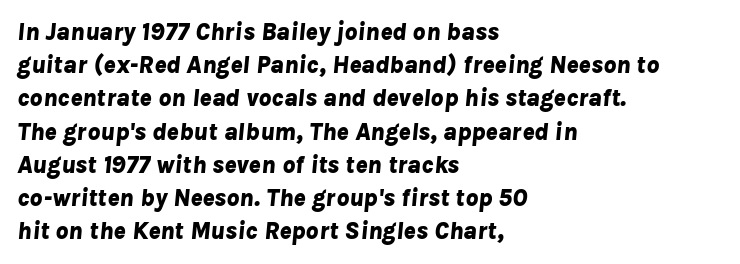
Where is the straight margin? On the left. Summary of weight: heavy, a full bold. Leading: standard. The line texture is even and compact thanks to regular tracking.
